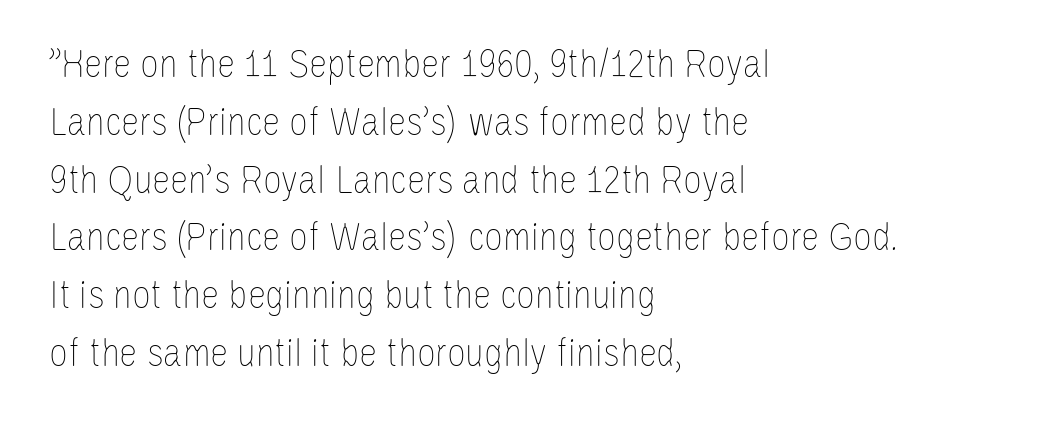
The image shows 41 px thin, condensed type, upright; set left-aligned, normal line spacing (1.41x), normal letter spacing, not underlined; low stroke contrast and a large x-height.
